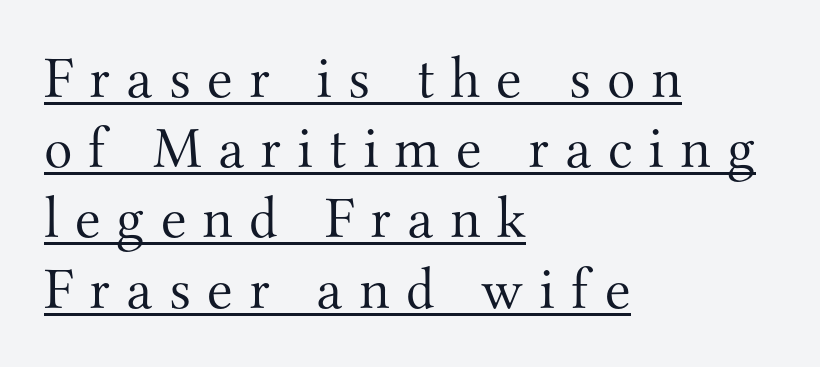
Students, note that the glyphs here are deliberately spaced far apart. Stems here are at most as thick as an everyday book face. Emphasis is given by a line drawn under the lettering. Horizontal alignment here is leftward, the default for most running prose. Note the varied advance widths — an 'i' is clearly narrower than an 'm'.
